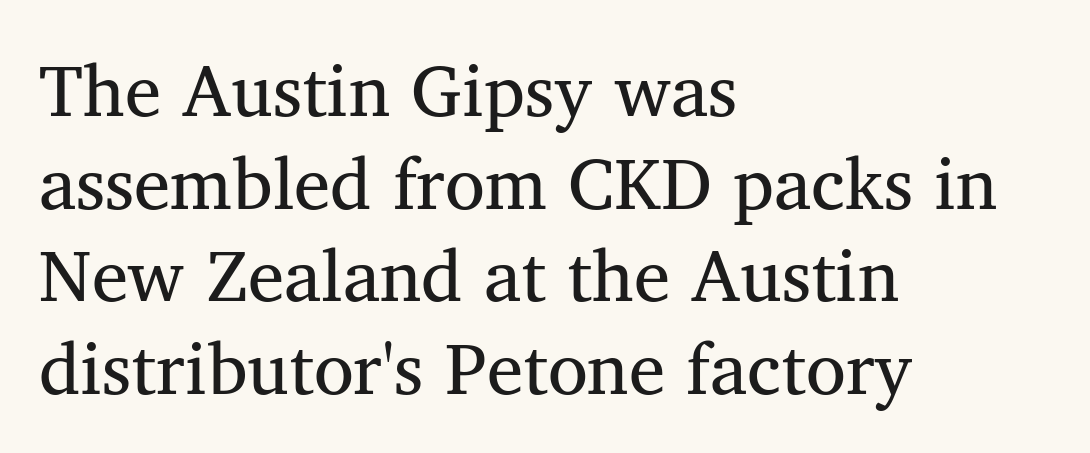
{"serif": "yes", "italic": "no", "bold": "no", "weight": "regular", "width": "normal", "stroke_contrast": "medium", "x_height": "medium", "monospaced": "no", "underline": "no", "align": "left", "line_spacing": "normal", "line_spacing_ratio": 1.27, "letter_spacing": "normal", "letter_spacing_em": 0.0, "glyph_px": 73}
